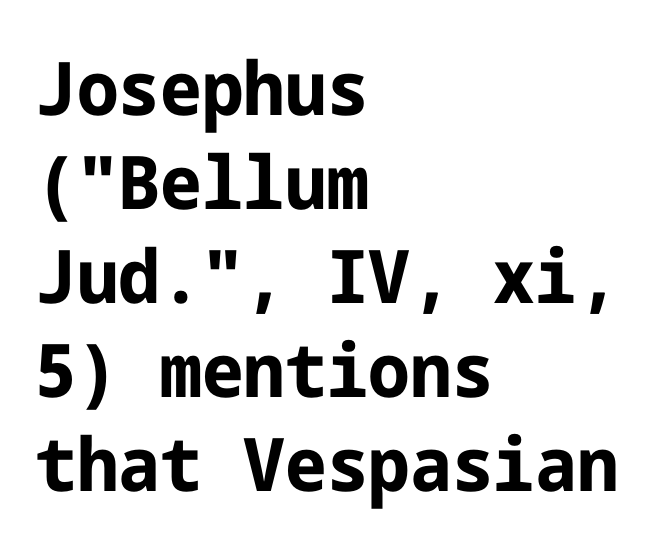
The image shows 74 px bold sans-serif type, upright; set left-aligned, normal line spacing (1.27x), normal letter spacing, not underlined; low stroke contrast and a medium x-height.
